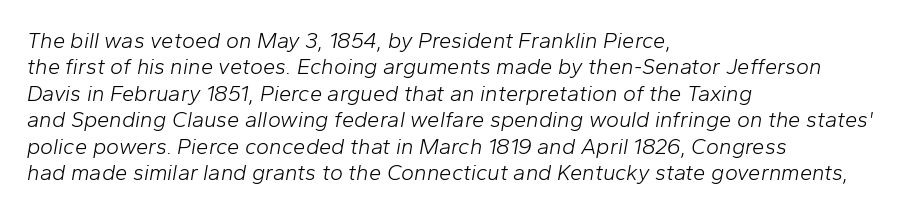
Q: Is the text bold? A: No.
Q: Is the text italic (slanted)? A: Yes, it leans right by about 10 degrees.
Q: Is the text underlined? A: No.
Q: How is the paragraph aligned? A: Left-aligned.
Q: Is the spacing between letters normal or unusually wide? A: Normal.
